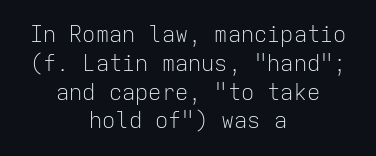
Letter spacing: default. One glance says typical: line gaps are just what's usual. The type sits square on the baseline with zero lean. Centered paragraph, ragged on both sides. The space beneath each line is pristine and unruled. The strokes are not fattened; the text isn't bold.
